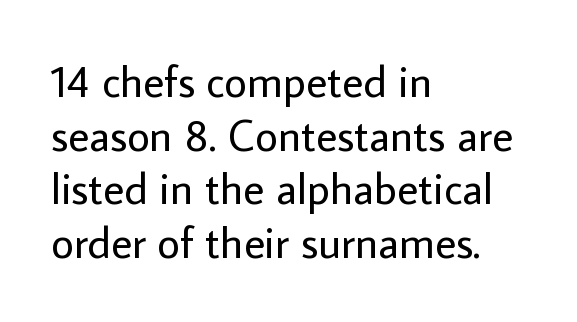
Q: Is the text bold? A: No.
Q: Is the text italic (slanted)? A: No, it is upright.
Q: Is the typeface a serif or a sans-serif typeface? A: Sans-serif.
Q: Is the text underlined? A: No.
Q: How is the paragraph aligned? A: Left-aligned.
Q: Is the spacing between letters normal or unusually wide? A: Normal.
Q: Width (condensed, normal, or wide)? A: Normal.
Q: Stroke contrast? A: Low.
Q: x-height? A: Medium.
Q: Monospaced? A: No.
